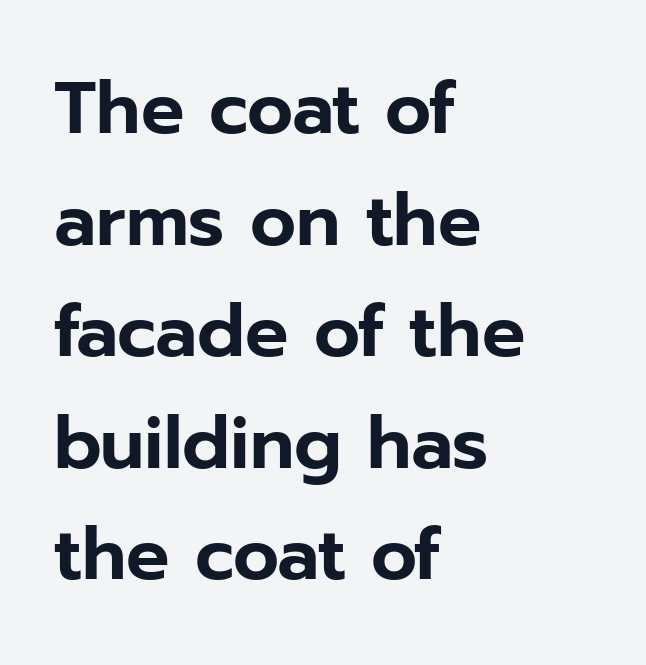
Q: Is the text italic (slanted)? A: No, it is upright.
Q: Is the typeface a serif or a sans-serif typeface? A: Sans-serif.
Q: Is the text underlined? A: No.
Q: How is the paragraph aligned? A: Left-aligned.
Q: Is the spacing between letters normal or unusually wide? A: Normal.
Q: Is the spacing between lines tight, normal or loose? A: Normal.
Q: Width (condensed, normal, or wide)? A: Normal.
Q: Stroke contrast? A: Low.
Q: x-height? A: Medium.
Q: Monospaced? A: No.
